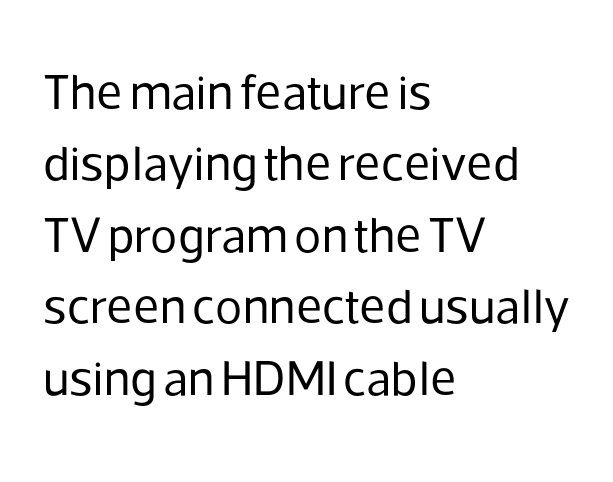
{"serif": "no", "italic": "no", "bold": "no", "weight": "regular", "width": "normal", "stroke_contrast": "low", "x_height": "medium", "monospaced": "no", "underline": "no", "align": "left", "line_spacing": "normal", "line_spacing_ratio": 1.43, "letter_spacing": "normal", "letter_spacing_em": 0.0, "glyph_px": 50}
